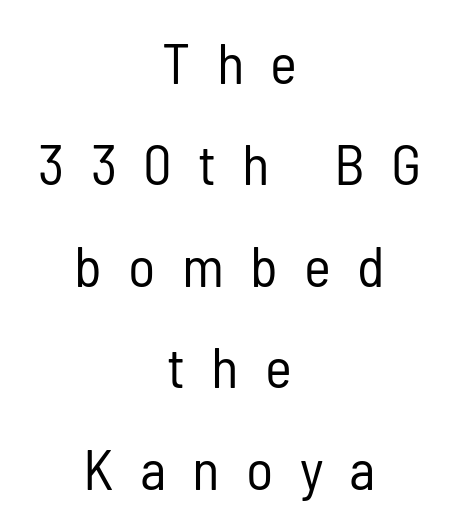
Q: Is the text bold? A: No.
Q: Is the text italic (slanted)? A: No, it is upright.
Q: Is the typeface a serif or a sans-serif typeface? A: Sans-serif.
Q: Is the text underlined? A: No.
Q: How is the paragraph aligned? A: Centered.
Q: Is the spacing between letters normal or unusually wide? A: Unusually wide.
Q: Width (condensed, normal, or wide)? A: Condensed.
Q: Stroke contrast? A: Low.
Q: x-height? A: Medium.
Q: Monospaced? A: No.
